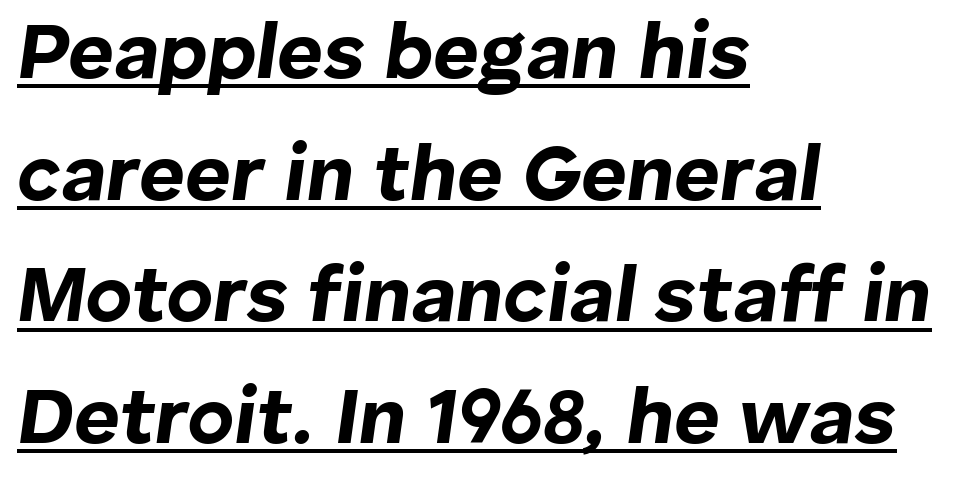
{"italic": "yes", "lean": "right", "slant_degrees": 8, "bold": "yes", "weight": "bold", "width": "normal", "stroke_contrast": "low", "x_height": "medium", "monospaced": "no", "underline": "yes", "align": "left", "line_spacing": "normal", "line_spacing_ratio": 1.54, "letter_spacing": "normal", "letter_spacing_em": 0.0, "glyph_px": 79}
